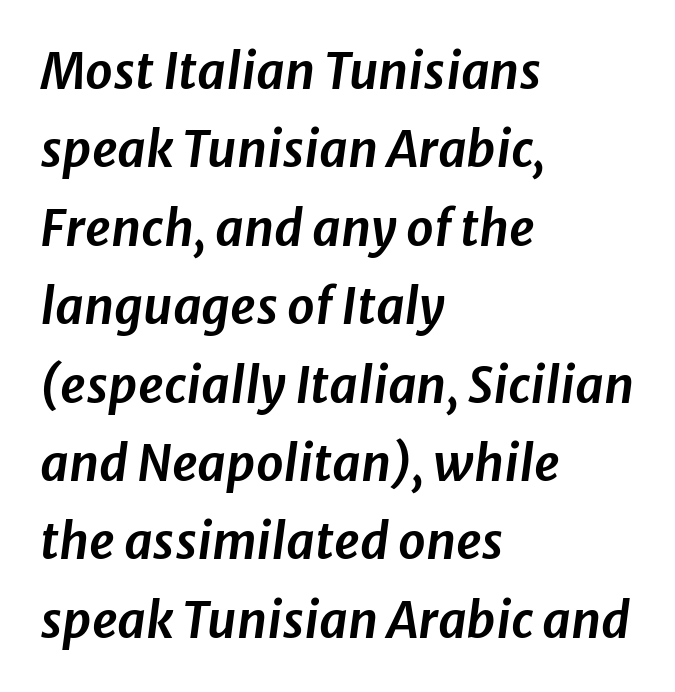
Q: Is the text italic (slanted)? A: Yes, it leans right by about 8 degrees.
Q: Is the text underlined? A: No.
Q: How is the paragraph aligned? A: Left-aligned.
Q: Is the spacing between letters normal or unusually wide? A: Normal.
Q: Is the spacing between lines tight, normal or loose? A: Normal.
Q: Width (condensed, normal, or wide)? A: Normal.
Q: Stroke contrast? A: Low.
Q: x-height? A: Medium.
Q: Monospaced? A: No.
